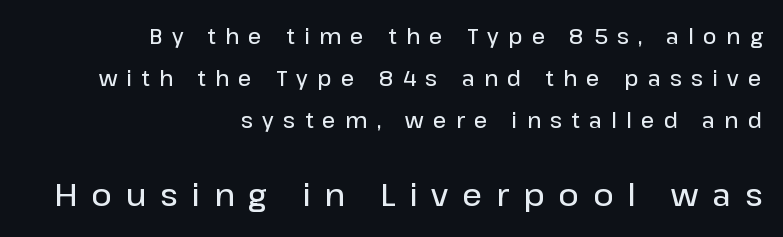
Q: Is the text bold? A: Semi-bold.
Q: Is the text italic (slanted)? A: No, it is upright.
Q: Is the typeface a serif or a sans-serif typeface? A: Sans-serif.
Q: Is the text underlined? A: No.
Q: How is the paragraph aligned? A: Right-aligned.
Q: Is the spacing between letters normal or unusually wide? A: Unusually wide.
Q: Is the spacing between lines tight, normal or loose? A: Loose.
Q: Which block of text is set in a larger size, the first (top) or the second (bottom)? A: The second (bottom) one.
Q: Width (condensed, normal, or wide)? A: Normal.
Q: Stroke contrast? A: Low.
Q: x-height? A: Medium.
Q: Monospaced? A: No.
